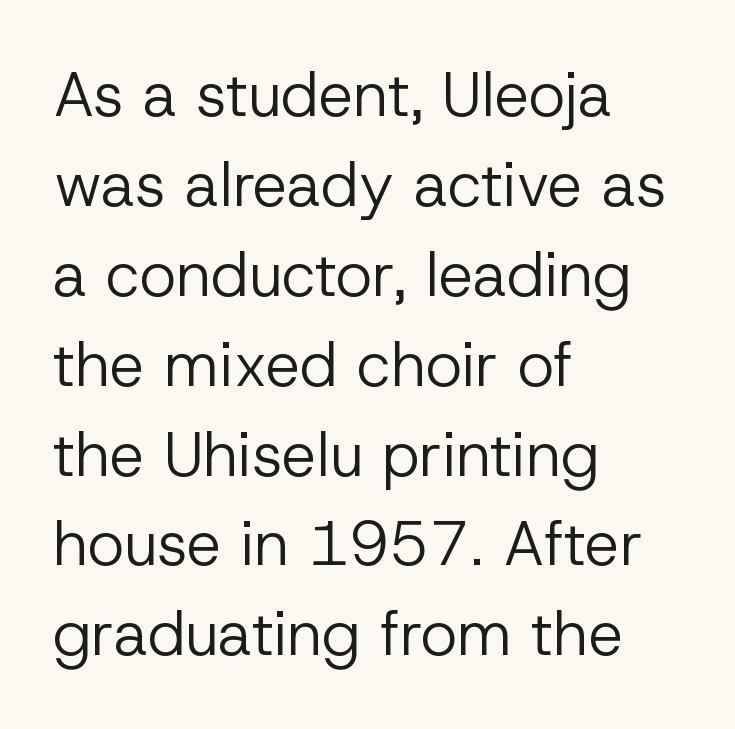
{"serif": "no", "italic": "no", "bold": "no", "weight": "regular", "width": "normal", "stroke_contrast": "low", "x_height": "medium", "monospaced": "no", "underline": "no", "align": "left", "line_spacing": "normal", "line_spacing_ratio": 1.45, "letter_spacing": "normal", "letter_spacing_em": 0.0, "glyph_px": 62}
